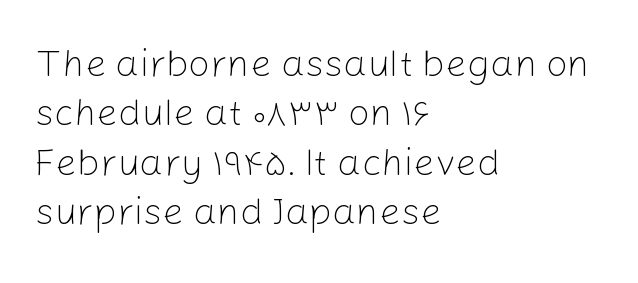
{"serif": "no", "italic": "no", "bold": "no", "weight": "light", "width": "normal", "stroke_contrast": "low", "x_height": "medium", "monospaced": "no", "underline": "no", "align": "left", "line_spacing": "normal", "line_spacing_ratio": 1.3, "letter_spacing": "normal", "letter_spacing_em": 0.0, "glyph_px": 38}
